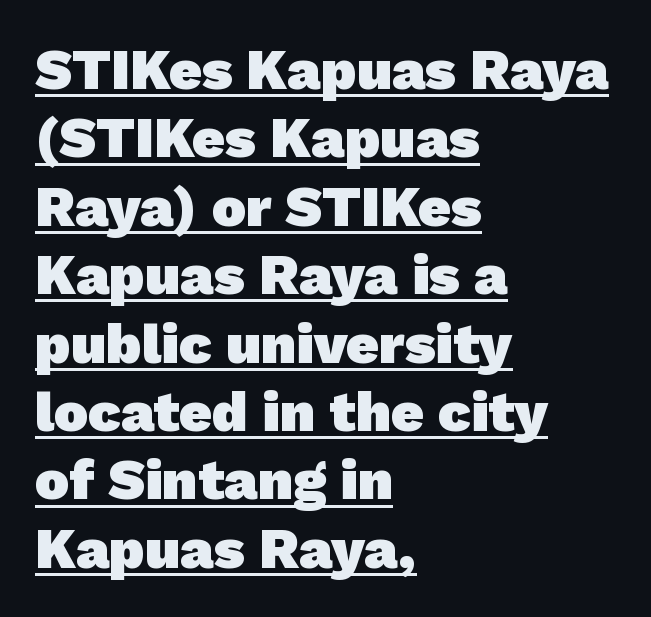
{"serif": "no", "bold": "yes", "weight": "heavy", "width": "normal", "stroke_contrast": "low", "x_height": "medium", "monospaced": "no", "underline": "yes", "align": "left", "line_spacing_ratio": 1.2, "letter_spacing": "normal", "letter_spacing_em": 0.0, "glyph_px": 57}
